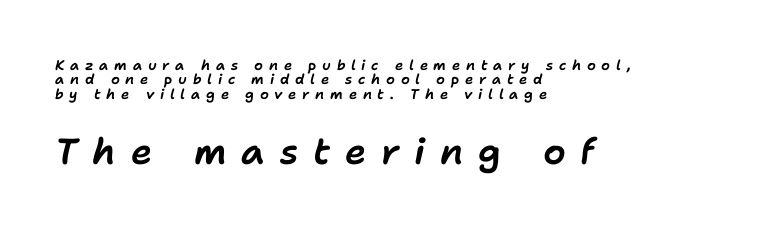
{"italic": "yes", "lean": "right", "slant_degrees": 11, "width": "normal", "stroke_contrast": "low", "x_height": "medium", "monospaced": "no", "underline": "no", "align": "left", "line_spacing": "tight", "line_spacing_ratio": 1.02, "letter_spacing": "wide", "letter_spacing_em": 0.41, "larger_block": "second", "size_ratio": 2.57, "glyph_px": 36}
